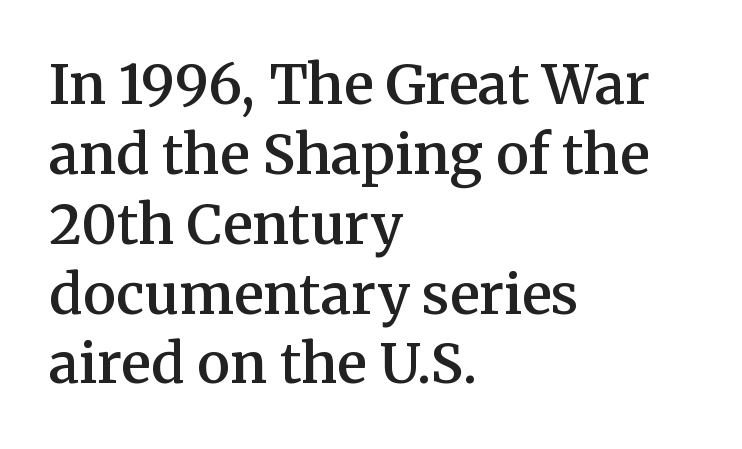
The image shows 55 px semibold serif type, upright; set left-aligned, normal line spacing (1.27x), normal letter spacing, not underlined; medium stroke contrast and a medium x-height.
